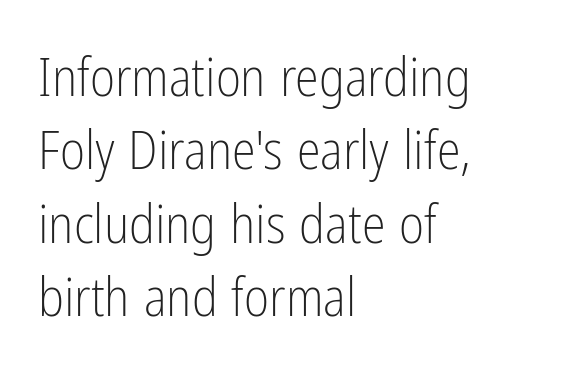
The image shows 54 px light, condensed sans-serif type, upright; set left-aligned, normal line spacing (1.36x), normal letter spacing, not underlined; low stroke contrast and a medium x-height.
